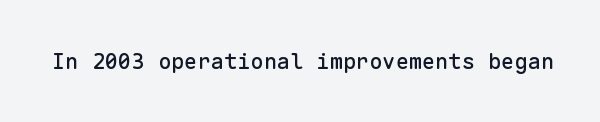
Q: Is the text italic (slanted)? A: No, it is upright.
Q: Is the text underlined? A: No.
Q: Is the spacing between letters normal or unusually wide? A: Normal.
